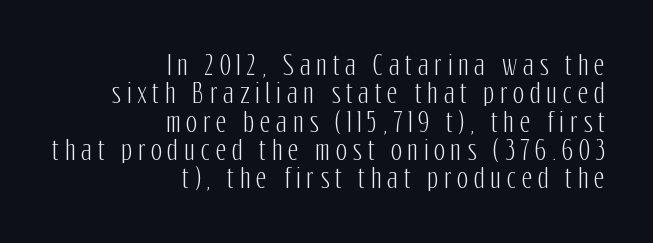
When letters stand straight like this, we call the style roman or upright. Loose tracking; the words dissolve into strings of separated letters. Letters rest on an invisible, unmarked baseline. Interline gaps are noticeably narrow in this sample. The typesetter chose a ragged-left arrangement here.
